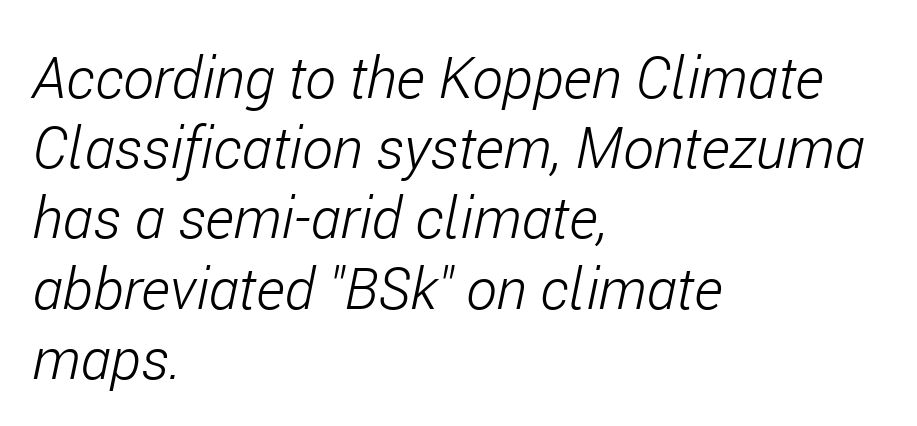
Q: Is the text bold? A: No.
Q: Is the text italic (slanted)? A: Yes, it leans right by about 11 degrees.
Q: Is the text underlined? A: No.
Q: How is the paragraph aligned? A: Left-aligned.
Q: Is the spacing between letters normal or unusually wide? A: Normal.
Q: Width (condensed, normal, or wide)? A: Condensed.
Q: Stroke contrast? A: Low.
Q: x-height? A: Medium.
Q: Monospaced? A: No.
